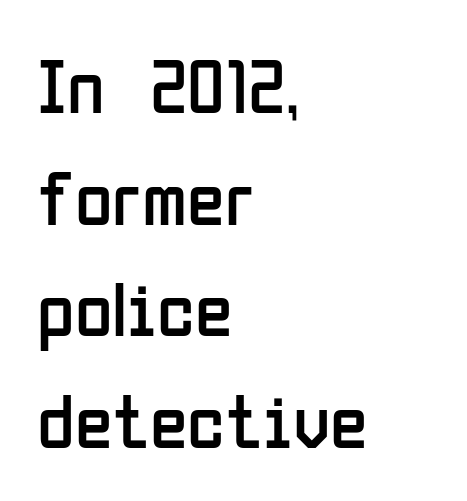
Q: Is the text bold? A: No.
Q: Is the text italic (slanted)? A: No, it is upright.
Q: Is the typeface a serif or a sans-serif typeface? A: Sans-serif.
Q: Is the text underlined? A: No.
Q: How is the paragraph aligned? A: Left-aligned.
Q: Is the spacing between letters normal or unusually wide? A: Normal.
Q: Is the spacing between lines tight, normal or loose? A: Normal.
Q: Width (condensed, normal, or wide)? A: Condensed.
Q: Stroke contrast? A: Low.
Q: x-height? A: Medium.
Q: Monospaced? A: No.
